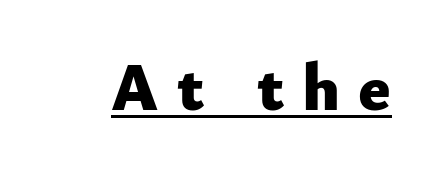
The image shows 67 px heavy sans-serif type, upright; set unusually wide letter spacing (+0.27 em), underlined; low stroke contrast and a small x-height.
